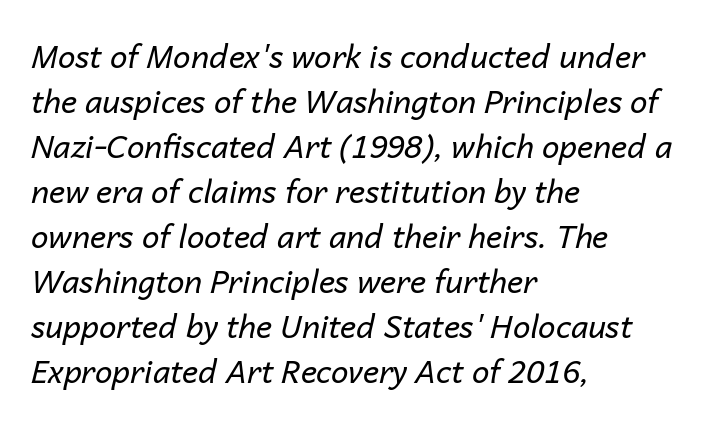
The image shows 31 px regular-weight type, italic (leaning right); set left-aligned, normal line spacing (1.45x), normal letter spacing, not underlined; low stroke contrast and a medium x-height.
